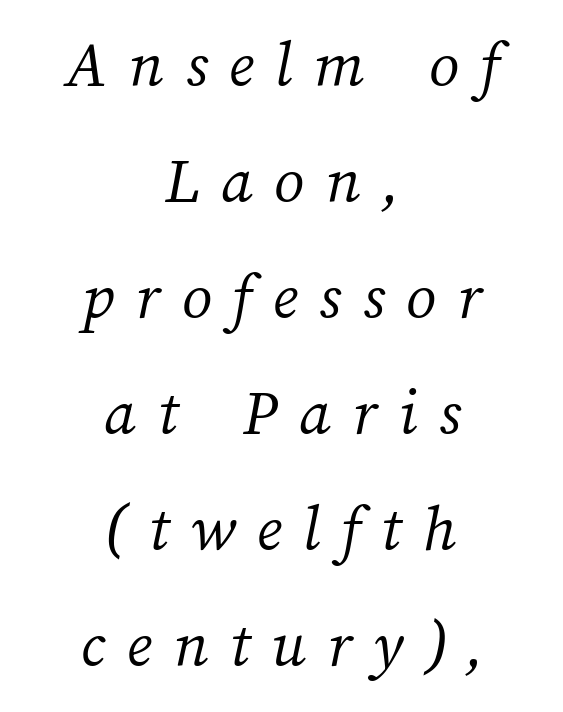
{"bold": "no", "weight": "light", "width": "normal", "stroke_contrast": "medium", "x_height": "medium", "monospaced": "no", "underline": "no", "align": "center", "line_spacing_ratio": 1.73, "letter_spacing": "wide", "letter_spacing_em": 0.32, "glyph_px": 67}
